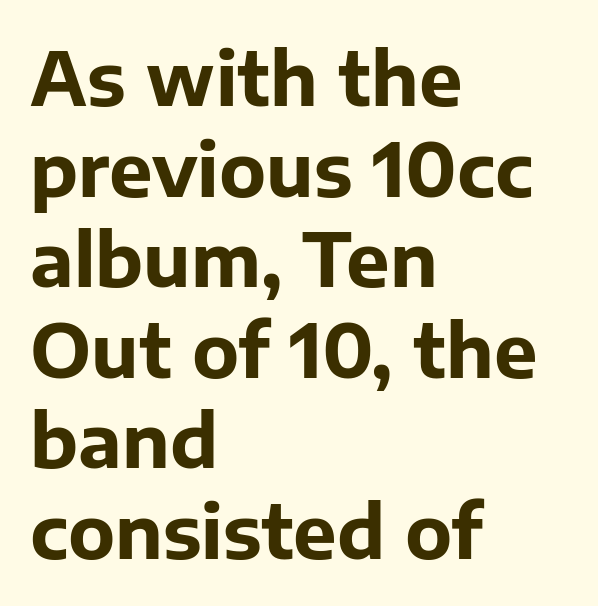
{"serif": "no", "italic": "no", "bold": "yes", "weight": "bold", "width": "normal", "stroke_contrast": "low", "x_height": "medium", "monospaced": "no", "underline": "no", "align": "left", "line_spacing_ratio": 1.24, "letter_spacing": "normal", "letter_spacing_em": 0.0, "glyph_px": 73}
